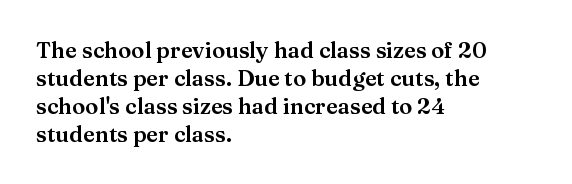
Q: Is the text italic (slanted)? A: No, it is upright.
Q: Is the text underlined? A: No.
Q: How is the paragraph aligned? A: Left-aligned.
Q: Is the spacing between letters normal or unusually wide? A: Normal.
Q: Is the spacing between lines tight, normal or loose? A: Normal.
